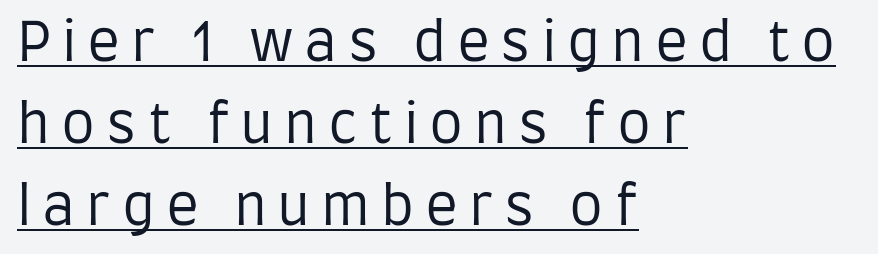
Q: Is the text bold? A: No.
Q: Is the text italic (slanted)? A: No, it is upright.
Q: Is the typeface a serif or a sans-serif typeface? A: Sans-serif.
Q: Is the text underlined? A: Yes.
Q: How is the paragraph aligned? A: Left-aligned.
Q: Is the spacing between letters normal or unusually wide? A: Unusually wide.
Q: Is the spacing between lines tight, normal or loose? A: Normal.
Q: Width (condensed, normal, or wide)? A: Condensed.
Q: Stroke contrast? A: Low.
Q: x-height? A: Large.
Q: Monospaced? A: No.
